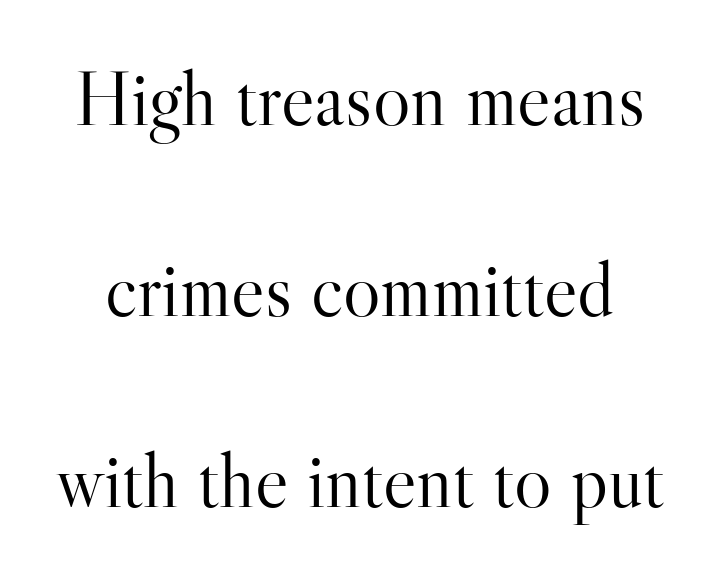
{"serif": "yes", "italic": "no", "bold": "no", "weight": "light", "width": "normal", "stroke_contrast": "high", "x_height": "small", "monospaced": "no", "underline": "no", "line_spacing": "loose", "line_spacing_ratio": 2.42, "letter_spacing": "normal", "letter_spacing_em": 0.0, "glyph_px": 79}
